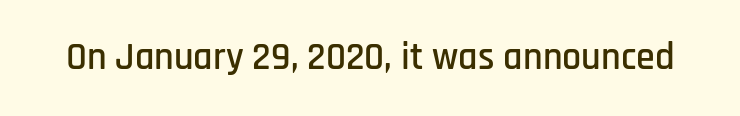
The image shows 38 px condensed sans-serif type, upright; set normal letter spacing, not underlined; low stroke contrast and a large x-height.
